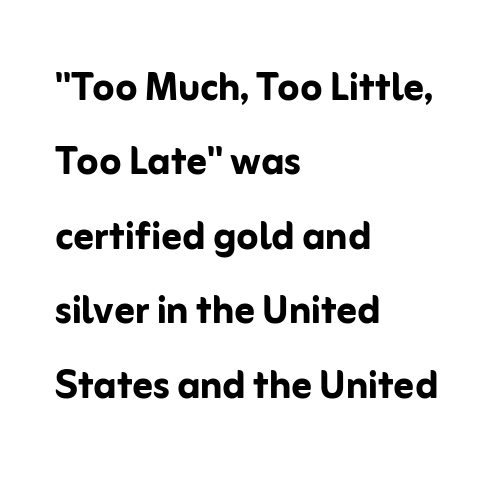
The image shows 50 px semibold sans-serif type, upright; set left-aligned, normal line spacing (1.49x), normal letter spacing, not underlined; low stroke contrast and a medium x-height.
